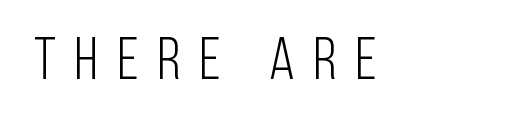
Q: Is the text bold? A: No.
Q: Is the text italic (slanted)? A: No, it is upright.
Q: Is the typeface a serif or a sans-serif typeface? A: Sans-serif.
Q: Is the text underlined? A: No.
Q: Is the spacing between letters normal or unusually wide? A: Unusually wide.
Q: Width (condensed, normal, or wide)? A: Condensed.
Q: Stroke contrast? A: Low.
Q: x-height? A: Large.
Q: Monospaced? A: No.
